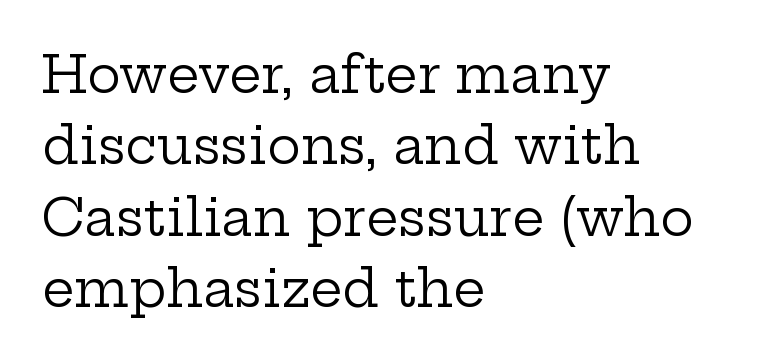
The image shows 51 px regular-weight, wide serif type, upright; set left-aligned, normal line spacing (1.4x), normal letter spacing, not underlined; low stroke contrast and a medium x-height.
